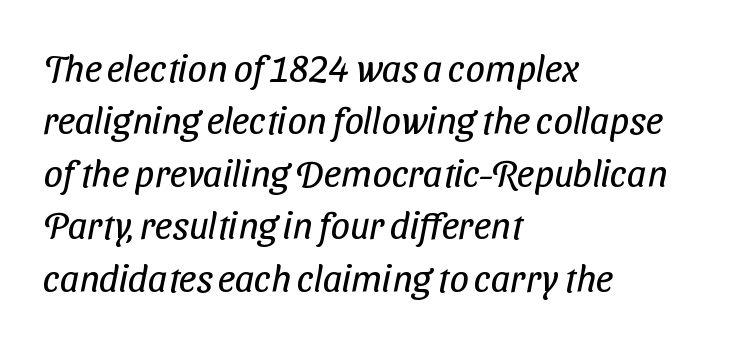
Q: Is the text bold? A: No.
Q: Is the typeface a serif or a sans-serif typeface? A: Sans-serif.
Q: Is the text underlined? A: No.
Q: How is the paragraph aligned? A: Left-aligned.
Q: Is the spacing between letters normal or unusually wide? A: Normal.
Q: Is the spacing between lines tight, normal or loose? A: Normal.
Q: Width (condensed, normal, or wide)? A: Condensed.
Q: Stroke contrast? A: Low.
Q: x-height? A: Medium.
Q: Monospaced? A: No.
